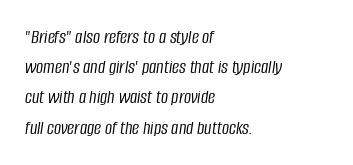
The image shows 20 px text type, italic (leaning right); set left-aligned, normal line spacing (1.51x), normal letter spacing, not underlined.
